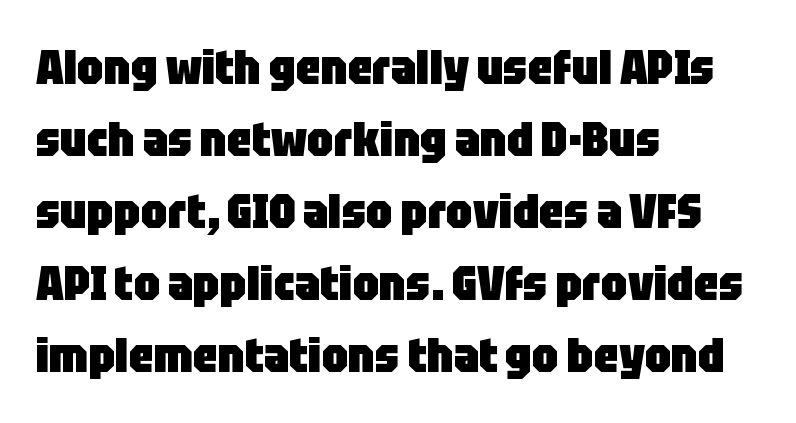
{"serif": "no", "italic": "no", "bold": "yes", "weight": "heavy", "width": "condensed", "stroke_contrast": "low", "x_height": "large", "monospaced": "no", "underline": "no", "align": "left", "line_spacing": "normal", "line_spacing_ratio": 1.5, "letter_spacing": "normal", "letter_spacing_em": 0.0, "glyph_px": 48}
